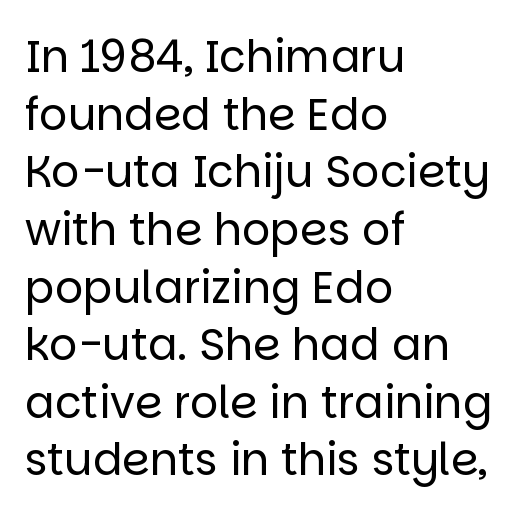
The image shows 44 px regular-weight sans-serif type, upright; set left-aligned, normal line spacing (1.31x), normal letter spacing, not underlined; low stroke contrast and a large x-height.
